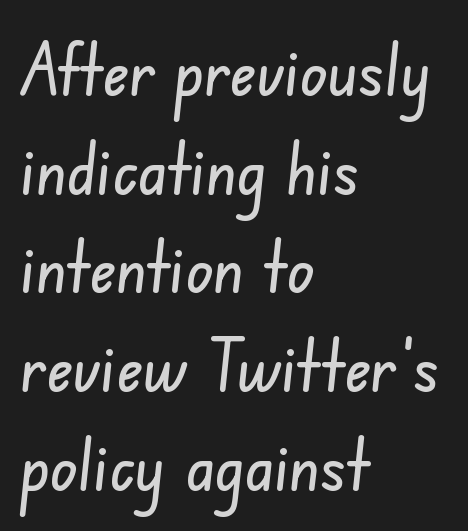
{"serif": "no", "width": "condensed", "stroke_contrast": "low", "x_height": "small", "monospaced": "no", "underline": "no", "align": "left", "line_spacing": "normal", "line_spacing_ratio": 1.37, "letter_spacing": "normal", "letter_spacing_em": 0.0, "glyph_px": 72}
